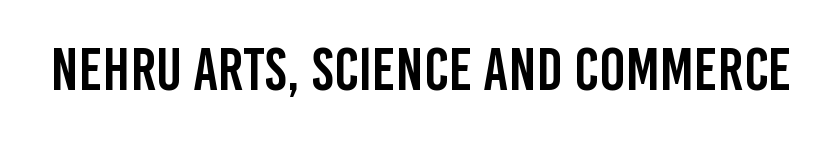
A typesetter would call this proportional, since set widths differ per character. Compared with typical body copy, the letter spacing here is the same. No italicization has been applied; the sample stays upright. The string is rendered with underlining switched off. Check where the strokes stop: nothing finishes them off — pure sans.
